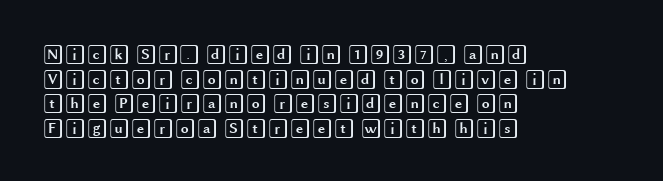
Here the glyphs are tracked normally, forming tight word shapes. The baseline area is clear. Ascenders rise straight up at ninety degrees. These lines stack with their left ends in a neat column.
